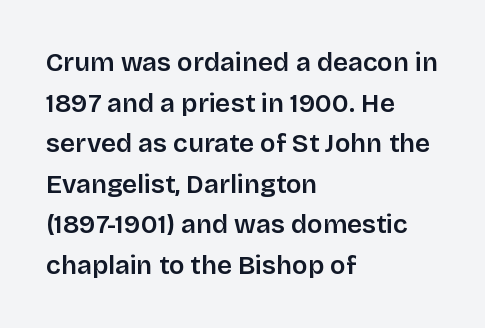
{"italic": "no", "bold": "semi", "underline": "no", "align": "left", "line_spacing": "normal", "line_spacing_ratio": 1.56, "letter_spacing": "normal", "letter_spacing_em": 0.0, "glyph_px": 26}
